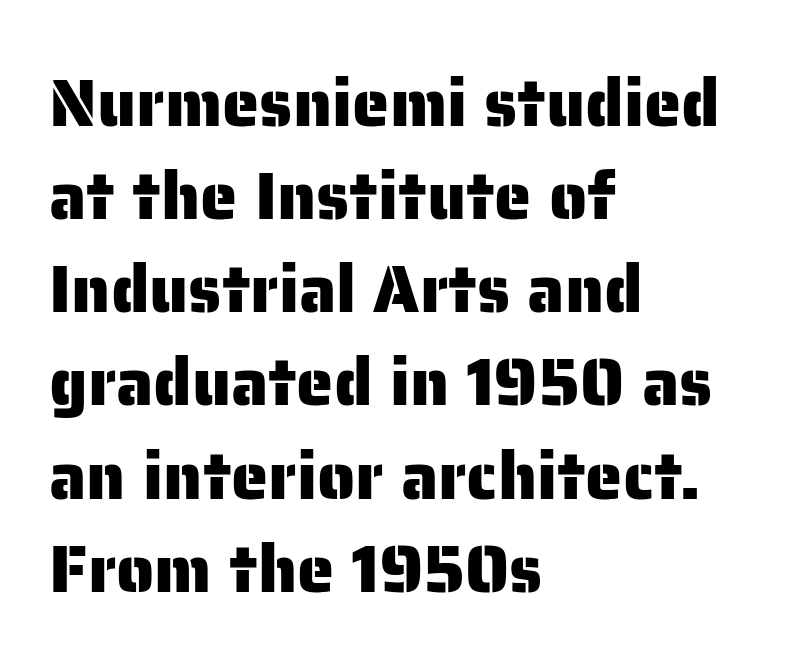
{"serif": "no", "italic": "no", "width": "normal", "stroke_contrast": "low", "x_height": "medium", "monospaced": "no", "underline": "no", "align": "left", "line_spacing": "normal", "line_spacing_ratio": 1.39, "letter_spacing": "normal", "letter_spacing_em": 0.0, "glyph_px": 67}
